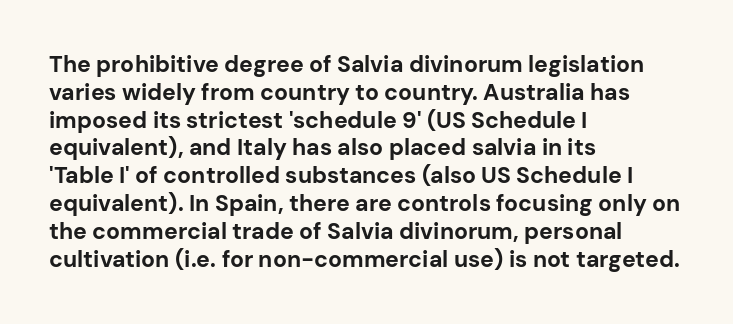
Short and long lines alike share a common starting point at left. Unlike italic type, these characters show no tilt at all. The passage shown is emphatically bold. The face used here is rendered with its standard letterfit. The space beneath each line is pristine and unruled.
